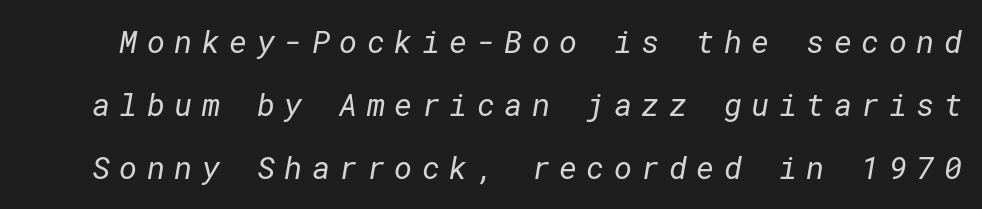
{"serif": "no", "bold": "no", "weight": "regular", "width": "normal", "stroke_contrast": "low", "x_height": "medium", "underline": "no", "line_spacing": "loose", "line_spacing_ratio": 2.04, "letter_spacing": "wide", "letter_spacing_em": 0.3, "glyph_px": 31}
